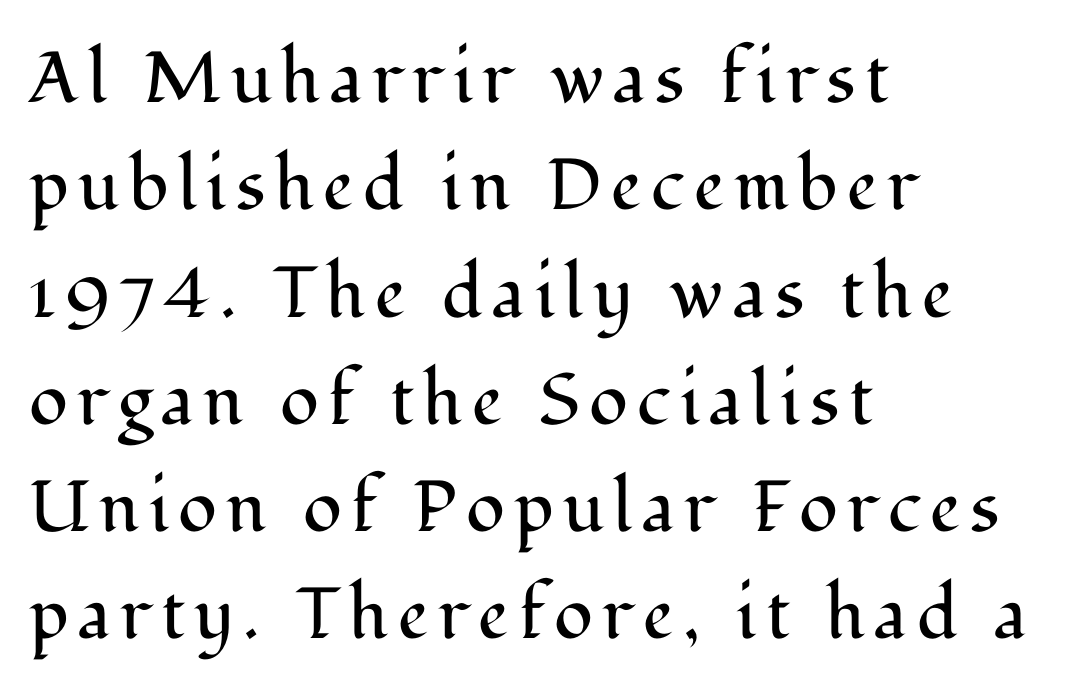
The image shows 72 px regular-weight serif type, upright; set left-aligned, normal line spacing (1.49x), not underlined; medium stroke contrast and a medium x-height.
